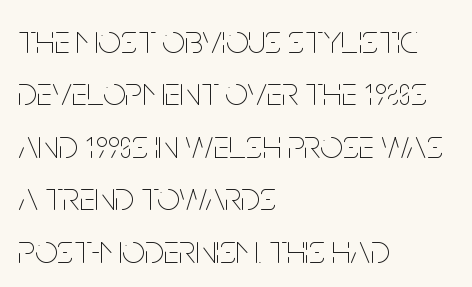
The image shows 40 px thin, condensed type, upright; set left-aligned, normal line spacing (1.31x), normal letter spacing, not underlined; low stroke contrast and a large x-height.
